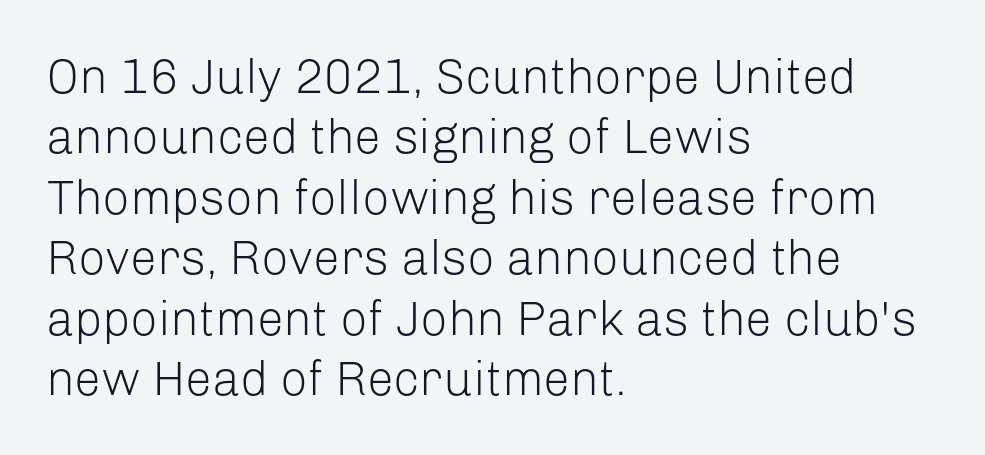
Q: Is the text bold? A: No.
Q: Is the text italic (slanted)? A: No, it is upright.
Q: Is the typeface a serif or a sans-serif typeface? A: Sans-serif.
Q: Is the text underlined? A: No.
Q: How is the paragraph aligned? A: Left-aligned.
Q: Is the spacing between letters normal or unusually wide? A: Normal.
Q: Is the spacing between lines tight, normal or loose? A: Normal.
Q: Width (condensed, normal, or wide)? A: Normal.
Q: Stroke contrast? A: Low.
Q: x-height? A: Medium.
Q: Monospaced? A: No.
